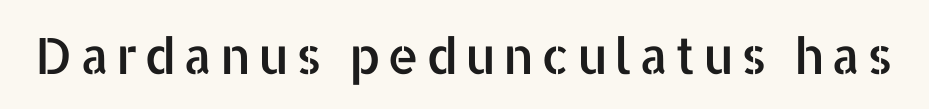
You could not count columns in this text — the font is proportionally spaced. Underline: absent. The lettering holds an erect, upright posture throughout. The type family on display is of the sans-serif kind.
